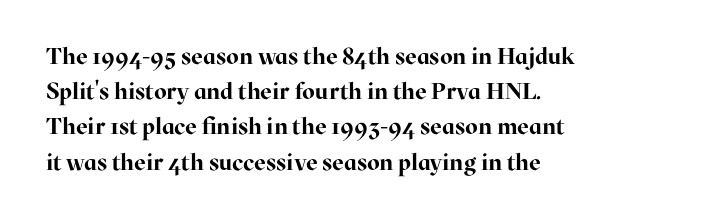
Each new line begins a customary step beneath the previous one. This rendering leaves character spacing at its baseline value. The lettering stays uniformly vertical, giving the passage a roman look. This rendering features lettering with no underline. A student would call this left alignment; a typographer would say flush left, rag right. Is the type bold? Yes — the strokes are clearly thick and heavy.
